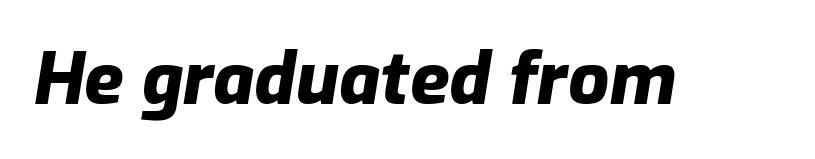
The baseline area is clear. This sample uses an oblique cut, with every glyph tilted off the vertical. This is heavy type, rendered in bold. Think of a printed novel: that variable character pitch is what you see here. Characters follow at the spacing the type designer built in.
